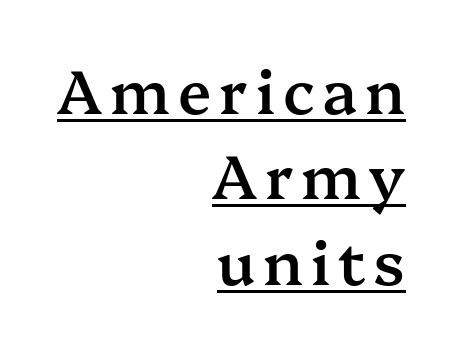
Honestly, the row spacing looks completely unremarkable. The lines are quadded right. Each letter keeps its own natural width here, so spacing adapts to shape. In terms of letterform style, serifs are clearly present. The lettering holds an erect, upright posture throughout.
